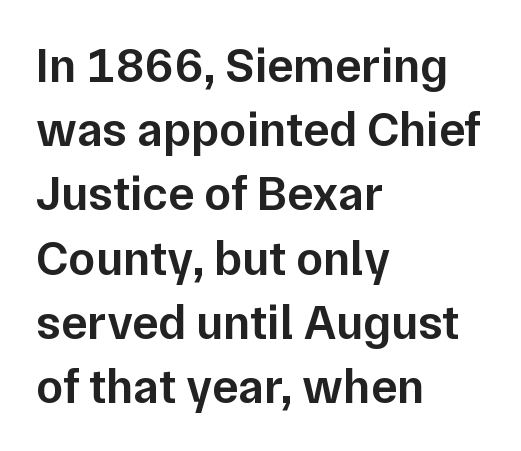
The space beneath each line is pristine and unruled. Horizontal alignment here is leftward, the default for most running prose. Proportional: the letters do not fall into vertical columns. The typesetting leans somewhat heavy: a semibold. Ascenders rise straight up at ninety degrees.
